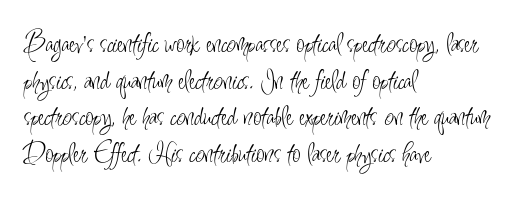
A quiet, ordinary-to-light weight characterises the typeface. You could not count columns in this text — the font is proportionally spaced. The glyphs in this specimen are sans serif. Line beginnings align vertically; line endings do not. Between one letter and the next there's only the usual sliver of space.
